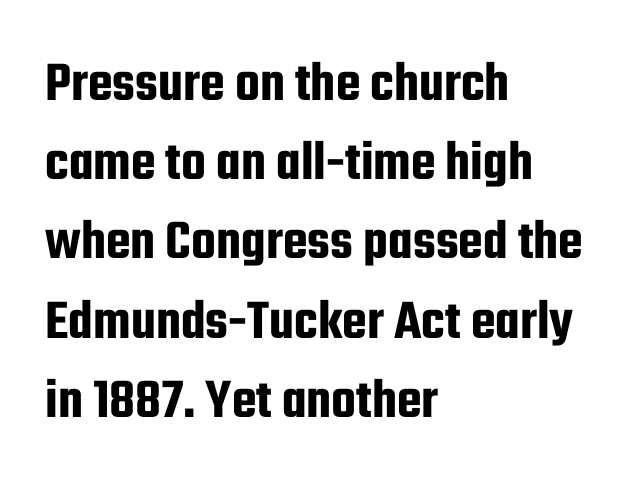
Q: Is the text italic (slanted)? A: No, it is upright.
Q: Is the typeface a serif or a sans-serif typeface? A: Sans-serif.
Q: Is the text underlined? A: No.
Q: How is the paragraph aligned? A: Left-aligned.
Q: Is the spacing between letters normal or unusually wide? A: Normal.
Q: Is the spacing between lines tight, normal or loose? A: Normal.
Q: Width (condensed, normal, or wide)? A: Condensed.
Q: Stroke contrast? A: Low.
Q: x-height? A: Medium.
Q: Monospaced? A: No.
